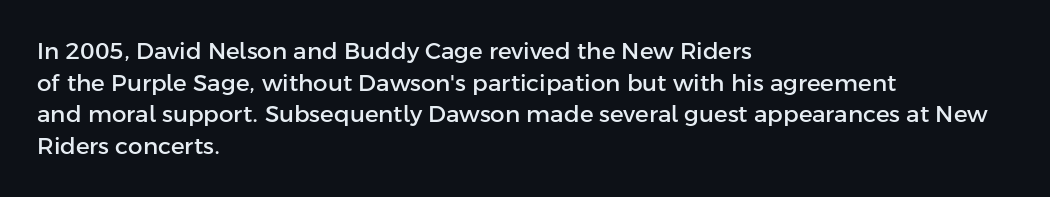
The image shows 23 px text type, upright; set left-aligned, normal line spacing (1.37x), normal letter spacing, not underlined.
